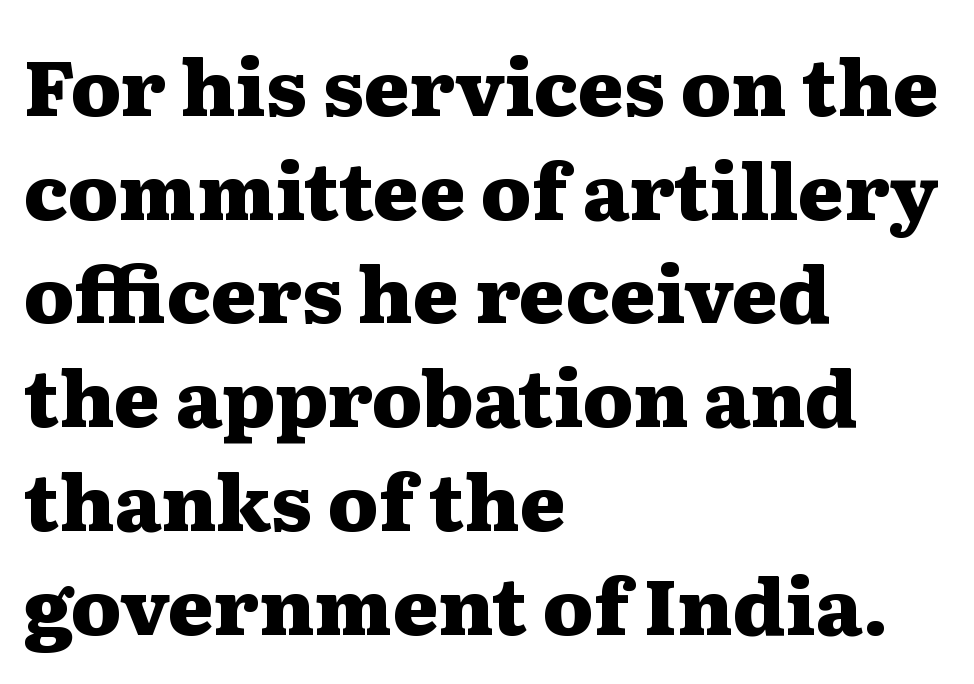
The image shows 78 px heavy, wide serif type, upright; set left-aligned, normal line spacing (1.33x), normal letter spacing, not underlined; medium stroke contrast and a medium x-height.
